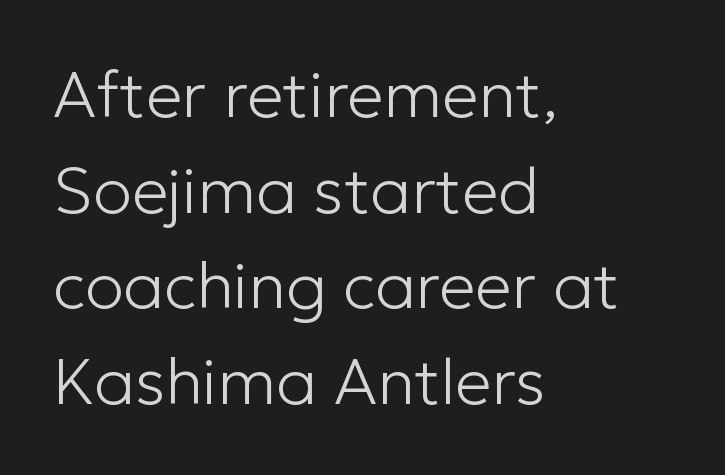
Vertical stems look standard width or narrower in stroke. The characters display no serif detailing; their extremities are plain. The text block is weighted toward the left margin, trailing off unevenly rightward. Descenders hang freely into open space. Line spacing here is normal.
